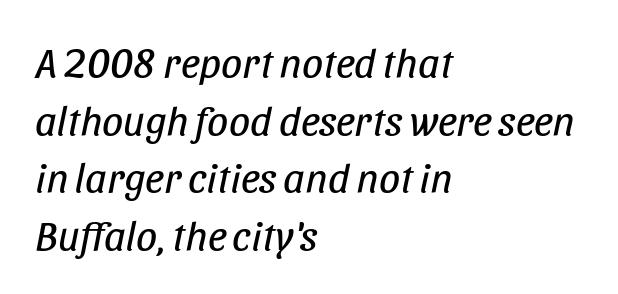
This reads as an unemphasized weight, regular at the heaviest. Bare-footed words on every line. Baseline-to-baseline distance is the conventional proportion of letter height. Spacing verdict: proportional, widths tailored to each character. There is no visible air inserted between adjacent glyphs. Emphasis-style slanted type is in use.
